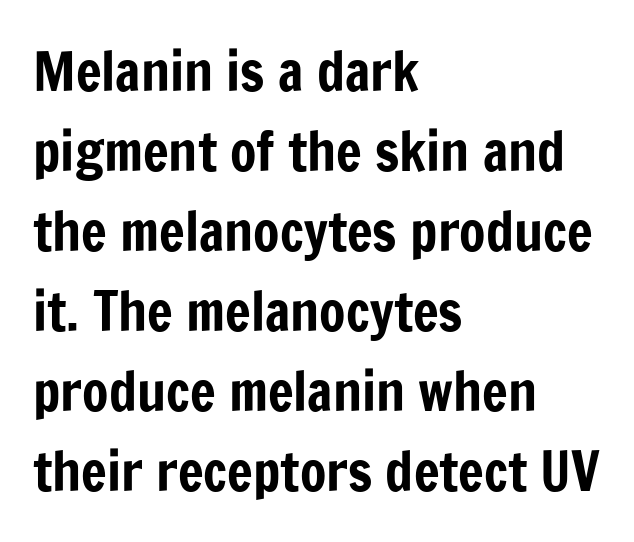
Quick note: interline space is typical. Tracking here is standard; glyphs follow each other at the usual distance. Caption: multi-line text, flush left, ragged right. Is this a fixed-width face? No — the glyphs have proportional, varying widths.
